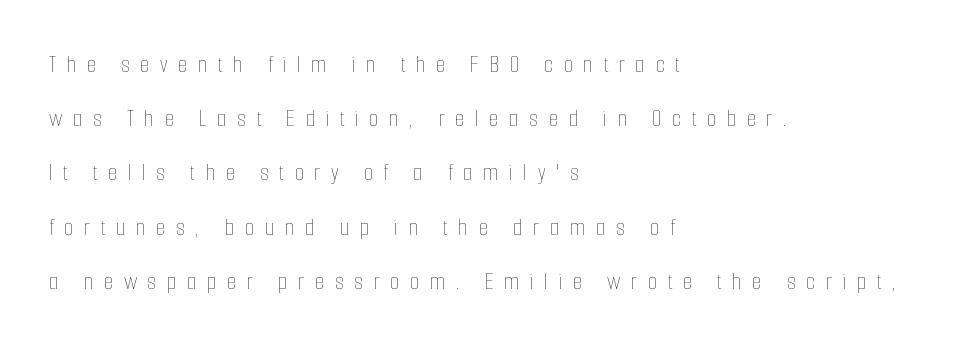
Q: Is the text bold? A: No.
Q: Is the text italic (slanted)? A: No, it is upright.
Q: Is the text underlined? A: No.
Q: How is the paragraph aligned? A: Left-aligned.
Q: Is the spacing between letters normal or unusually wide? A: Unusually wide.
Q: Is the spacing between lines tight, normal or loose? A: Loose.
